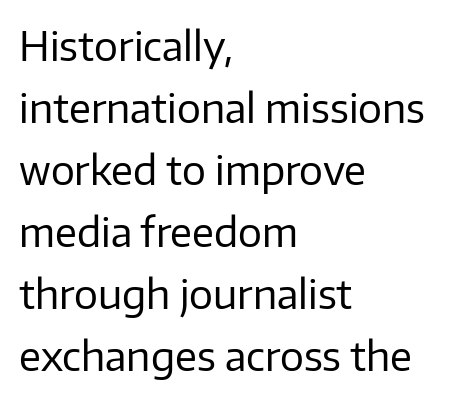
The image shows 40 px regular-weight sans-serif type, upright; set left-aligned, normal line spacing (1.55x), normal letter spacing, not underlined; low stroke contrast and a medium x-height.
